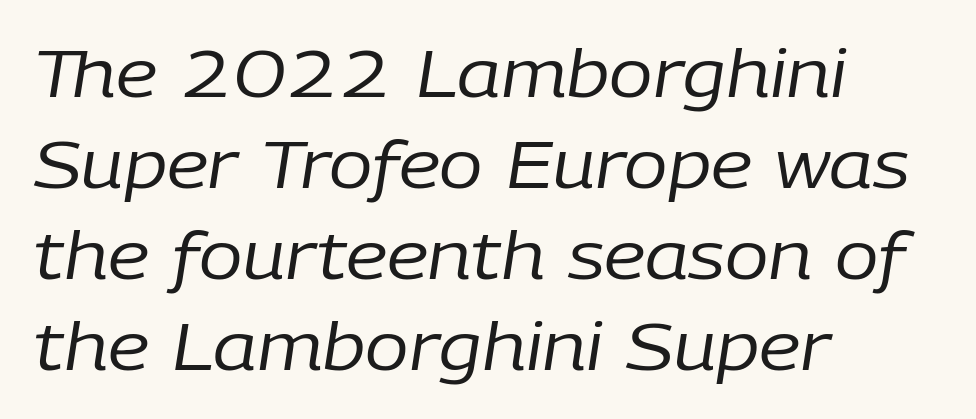
{"italic": "yes", "lean": "right", "slant_degrees": 9, "bold": "no", "weight": "regular", "width": "normal", "stroke_contrast": "low", "x_height": "medium", "monospaced": "no", "underline": "no", "align": "left", "line_spacing": "normal", "line_spacing_ratio": 1.4, "letter_spacing": "normal", "letter_spacing_em": 0.0, "glyph_px": 65}
